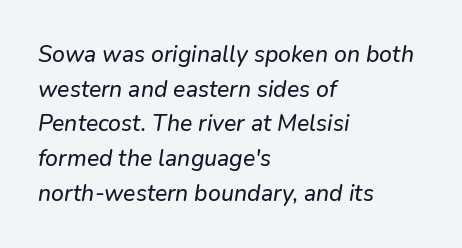
{"underline": "no", "align": "left", "line_spacing": "normal", "line_spacing_ratio": 1.51, "letter_spacing": "normal", "letter_spacing_em": 0.0, "glyph_px": 23}
